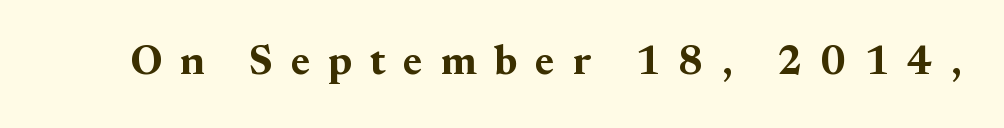
Q: Is the text bold? A: Yes.
Q: Is the text italic (slanted)? A: No, it is upright.
Q: Is the typeface a serif or a sans-serif typeface? A: Serif.
Q: Is the text underlined? A: No.
Q: Is the spacing between letters normal or unusually wide? A: Unusually wide.
Q: Width (condensed, normal, or wide)? A: Normal.
Q: Stroke contrast? A: Medium.
Q: x-height? A: Small.
Q: Monospaced? A: No.
